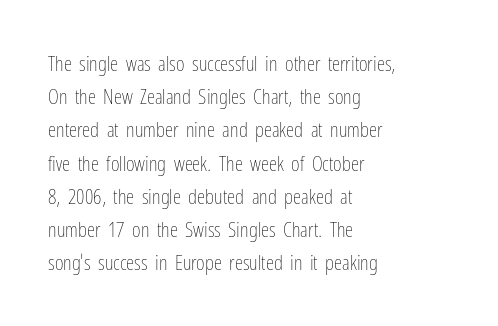
The face looks like a standard text weight, possibly lighter. Short and long lines alike share a common starting point at left. Vertically, the passage feels balanced, rows spaced as you'd expect. A bare baseline throughout the passage. Here the glyphs are tracked normally, forming tight word shapes.
